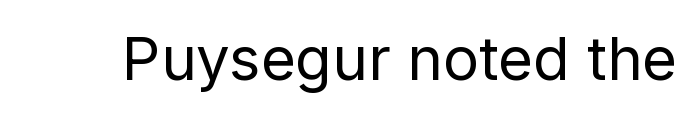
Characters remain perfectly vertical along every line. Bold? No — there's no thickening of the strokes. Serifs: no, the terminals of the letterforms are clean. Here the designer chose a conventional face with non-uniform glyph widths. Clear beneath every line of the passage.
